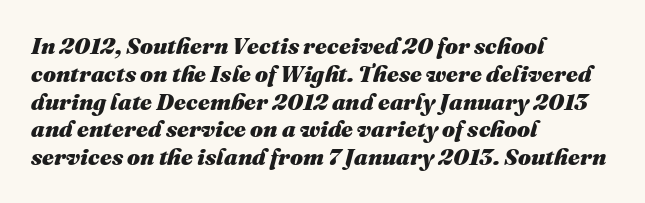
The image shows 23 px bold type, italic (leaning right); set left-aligned, line spacing 1.21x, normal letter spacing, not underlined.
